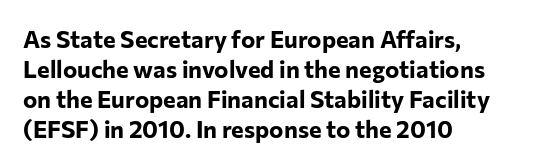
Q: Is the text bold? A: Yes.
Q: Is the text italic (slanted)? A: No, it is upright.
Q: Is the text underlined? A: No.
Q: How is the paragraph aligned? A: Left-aligned.
Q: Is the spacing between letters normal or unusually wide? A: Normal.
Q: Is the spacing between lines tight, normal or loose? A: Normal.
